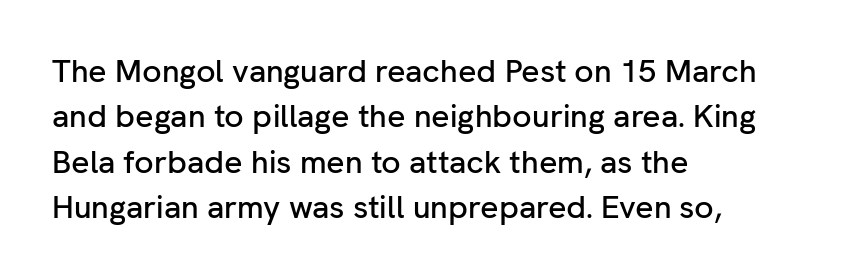
{"serif": "no", "italic": "no", "width": "normal", "stroke_contrast": "low", "x_height": "medium", "monospaced": "no", "underline": "no", "align": "left", "line_spacing": "normal", "line_spacing_ratio": 1.42, "letter_spacing": "normal", "letter_spacing_em": 0.0, "glyph_px": 32}
